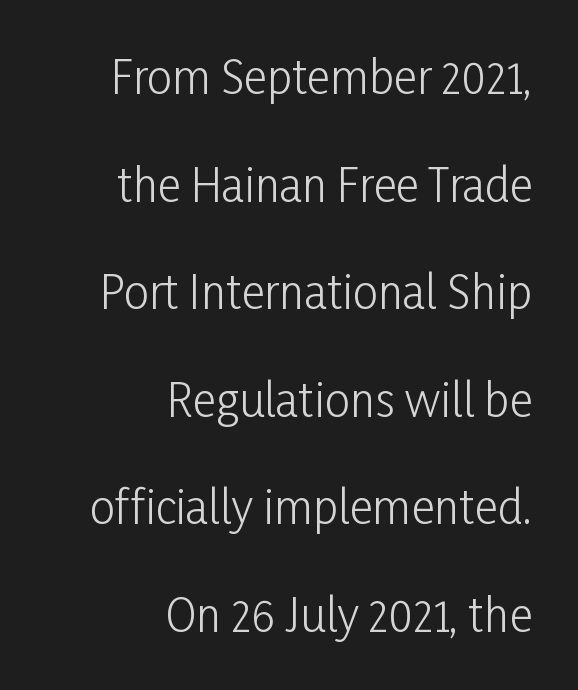
Q: Is the text bold? A: No.
Q: Is the text italic (slanted)? A: No, it is upright.
Q: Is the typeface a serif or a sans-serif typeface? A: Sans-serif.
Q: Is the text underlined? A: No.
Q: How is the paragraph aligned? A: Right-aligned.
Q: Is the spacing between letters normal or unusually wide? A: Normal.
Q: Is the spacing between lines tight, normal or loose? A: Loose.
Q: Width (condensed, normal, or wide)? A: Condensed.
Q: Stroke contrast? A: Low.
Q: x-height? A: Medium.
Q: Monospaced? A: No.
